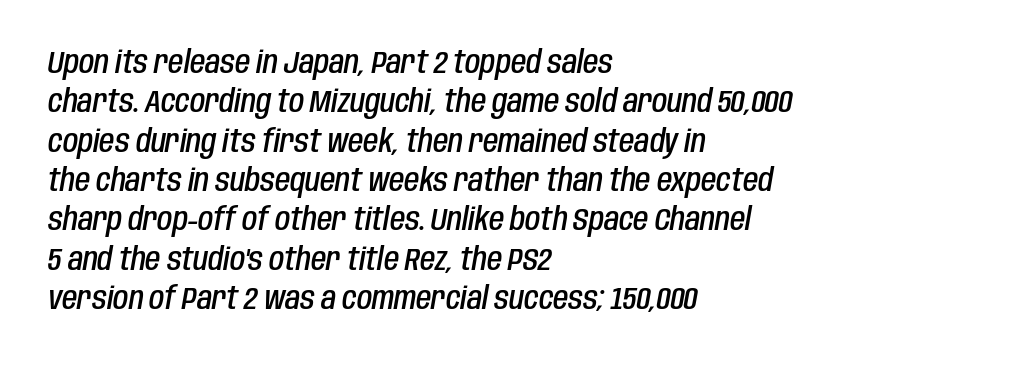
Semibold letterforms, between regular and bold. Spacing verdict: proportional, widths tailored to each character. A typesetter would mark this as italic. The line-height multiplier appears to be the usual default. Nobody drew a line under any word here.
